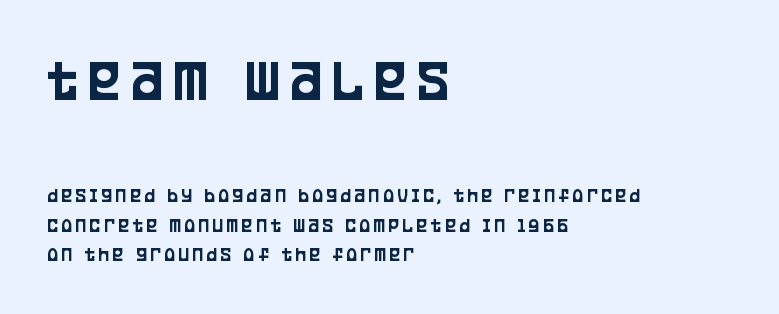
{"serif": "no", "italic": "no", "width": "condensed", "stroke_contrast": "low", "x_height": "large", "monospaced": "no", "underline": "no", "align": "left", "line_spacing": "normal", "line_spacing_ratio": 1.47, "larger_block": "first", "size_ratio": 3.0, "glyph_px": 60}
